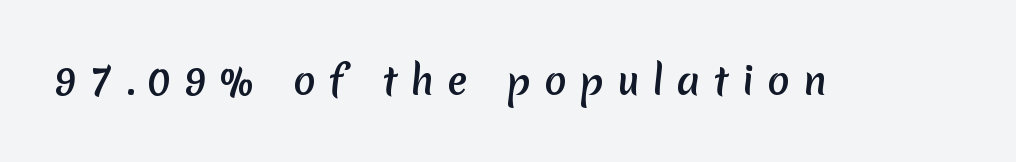
The image shows 37 px sans-serif type; set unusually wide letter spacing (+0.36 em), not underlined; medium stroke contrast and a medium x-height.
